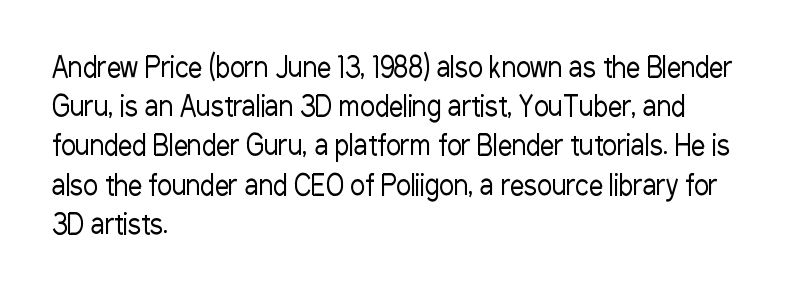
{"serif": "no", "italic": "no", "bold": "no", "weight": "regular", "width": "condensed", "stroke_contrast": "low", "x_height": "medium", "monospaced": "no", "underline": "no", "align": "left", "line_spacing": "normal", "line_spacing_ratio": 1.4, "letter_spacing": "normal", "letter_spacing_em": 0.0, "glyph_px": 28}
